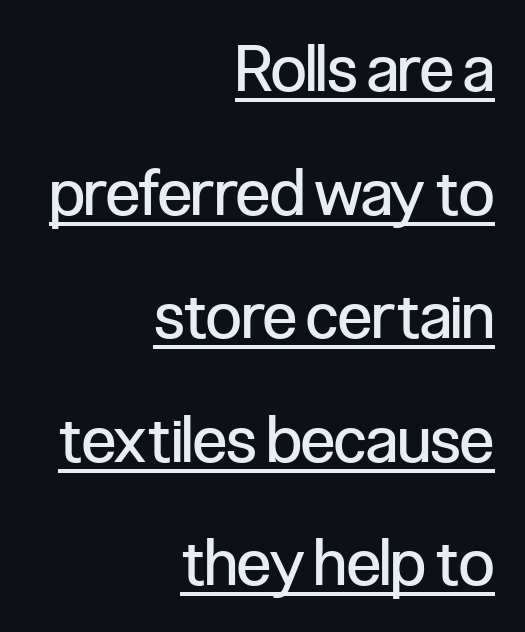
Q: Is the text bold? A: No.
Q: Is the text italic (slanted)? A: No, it is upright.
Q: Is the typeface a serif or a sans-serif typeface? A: Sans-serif.
Q: Is the text underlined? A: Yes.
Q: How is the paragraph aligned? A: Right-aligned.
Q: Is the spacing between letters normal or unusually wide? A: Normal.
Q: Is the spacing between lines tight, normal or loose? A: Loose.
Q: Width (condensed, normal, or wide)? A: Condensed.
Q: Stroke contrast? A: Low.
Q: x-height? A: Medium.
Q: Monospaced? A: No.
